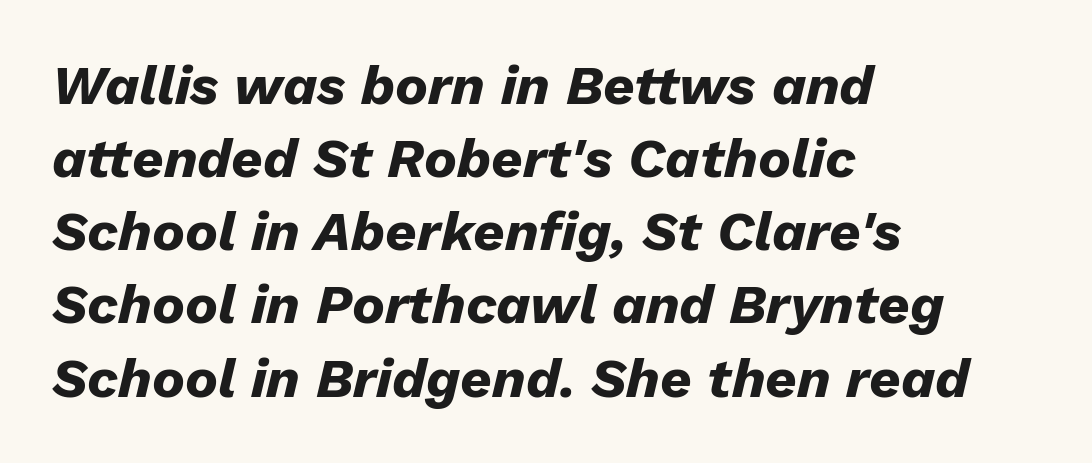
{"italic": "yes", "lean": "right", "slant_degrees": 13, "bold": "yes", "weight": "heavy", "width": "normal", "stroke_contrast": "low", "x_height": "medium", "monospaced": "no", "underline": "no", "align": "left", "line_spacing": "normal", "line_spacing_ratio": 1.33, "letter_spacing": "normal", "letter_spacing_em": 0.0, "glyph_px": 55}
